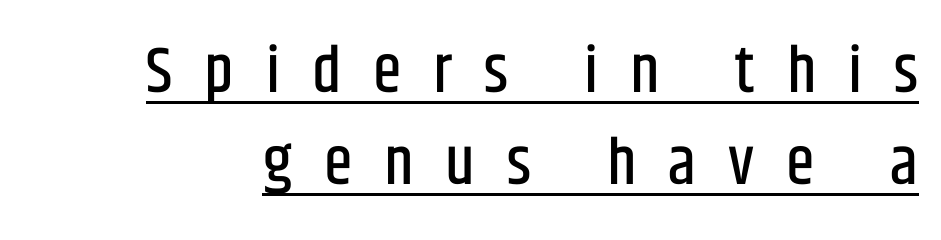
Q: Is the text italic (slanted)? A: No, it is upright.
Q: Is the typeface a serif or a sans-serif typeface? A: Sans-serif.
Q: Is the text underlined? A: Yes.
Q: Is the spacing between letters normal or unusually wide? A: Unusually wide.
Q: Is the spacing between lines tight, normal or loose? A: Normal.
Q: Width (condensed, normal, or wide)? A: Condensed.
Q: Stroke contrast? A: Low.
Q: x-height? A: Large.
Q: Monospaced? A: No.
